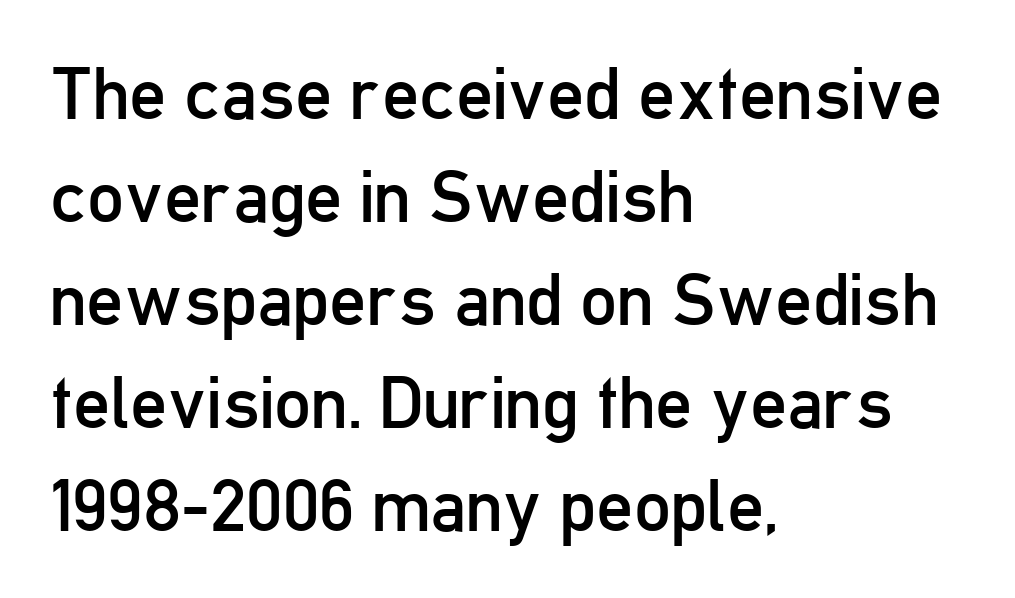
{"serif": "no", "italic": "no", "bold": "no", "weight": "regular", "width": "condensed", "stroke_contrast": "low", "x_height": "medium", "monospaced": "no", "underline": "no", "align": "left", "line_spacing": "normal", "line_spacing_ratio": 1.41, "letter_spacing": "normal", "letter_spacing_em": 0.0, "glyph_px": 73}
